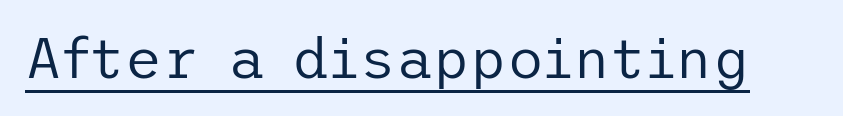
{"serif": "no", "italic": "no", "bold": "no", "weight": "regular", "width": "normal", "stroke_contrast": "low", "x_height": "medium", "underline": "yes", "letter_spacing": "normal", "letter_spacing_em": 0.0, "glyph_px": 57}
